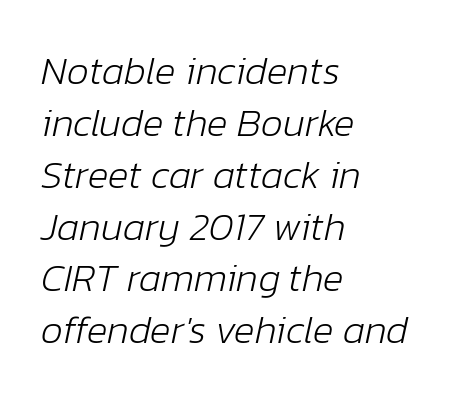
{"italic": "yes", "lean": "right", "slant_degrees": 12, "bold": "no", "weight": "light", "width": "normal", "stroke_contrast": "low", "x_height": "medium", "monospaced": "no", "underline": "no", "align": "left", "line_spacing": "normal", "line_spacing_ratio": 1.33, "letter_spacing": "normal", "letter_spacing_em": 0.0, "glyph_px": 39}
